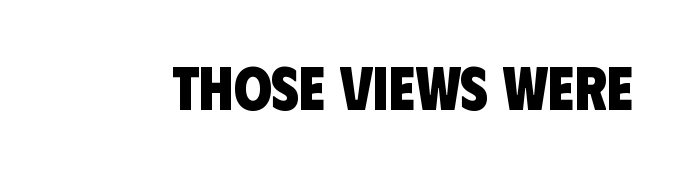
The face used here is proportionally spaced, like ordinary book or web type. Look at the bottom of the vertical strokes: they stop flat, with no serifs. Anything drawn beneath the words? Only blank space. Weight check: bold — yes, fully. Tracking value appears to be zero — textbook default spacing.
